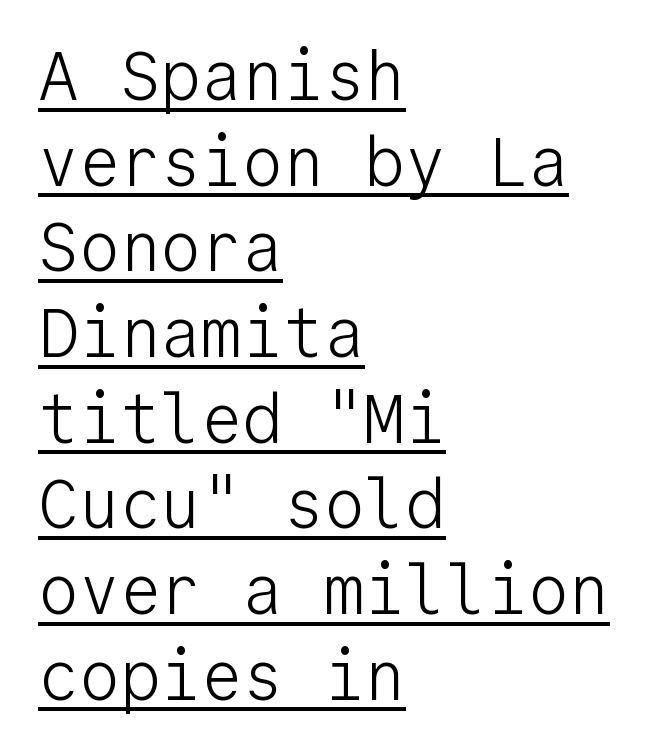
Does the lettering tilt? It doesn't — this is upright. Beneath each row of characters lies a ruled line. This sample has the even, mechanical cadence of fixed-width lettering. The block of text has a typical density, with ordinary space between rows. These lines keep a tight, regular rhythm from letter to letter. In terms of letterform style, serifs are entirely absent.
